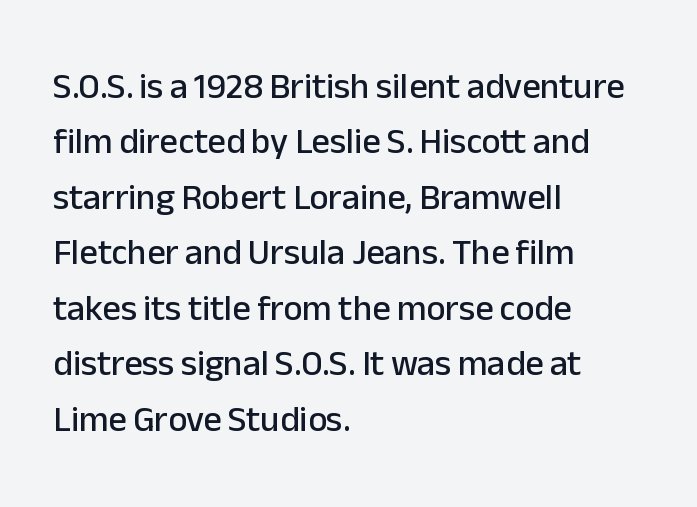
Line beginnings align vertically; line endings do not. Observe the ordinary spacing: letters are neighbours, not strangers. Is there any slant? The stems are plumb. Reading down the column, the eye jumps a familiar distance to each next line.
